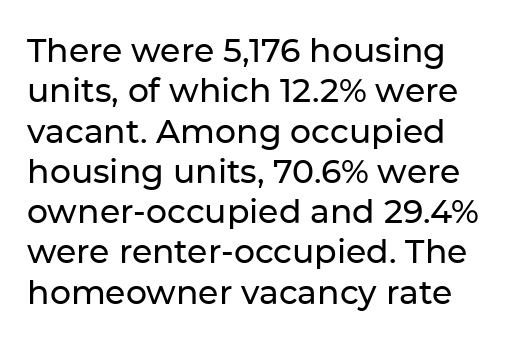
Q: Is the text italic (slanted)? A: No, it is upright.
Q: Is the typeface a serif or a sans-serif typeface? A: Sans-serif.
Q: Is the text underlined? A: No.
Q: How is the paragraph aligned? A: Left-aligned.
Q: Is the spacing between letters normal or unusually wide? A: Normal.
Q: Width (condensed, normal, or wide)? A: Normal.
Q: Stroke contrast? A: Low.
Q: x-height? A: Medium.
Q: Monospaced? A: No.
